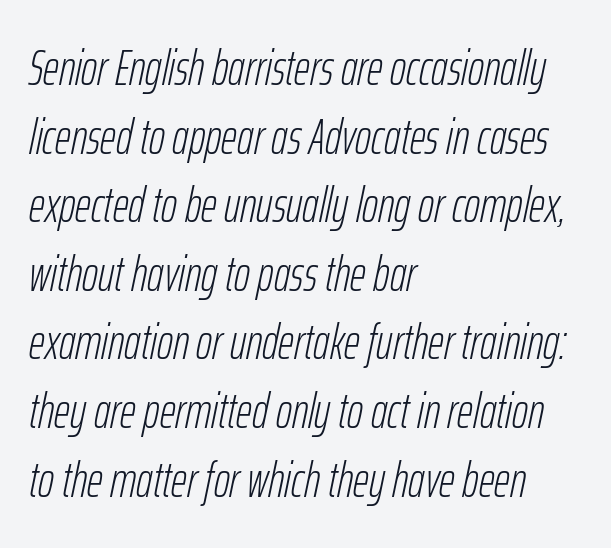
Inter-character spacing is left at the font's built-in metrics. The strokes carry an ordinary text weight at most. The passage shown is not underscored anywhere. The whole block is typeset with a tilt. The passage shown stacks its lines at a standard gap.
